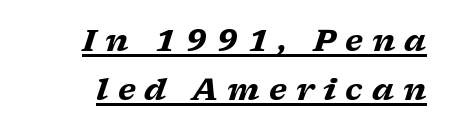
If you drew a line through each stem, it would be angled. The font is running at its bold setting. Somebody hit Ctrl+U on this one — the words are underlined. Each letter keeps its own natural width here, so spacing adapts to shape.
